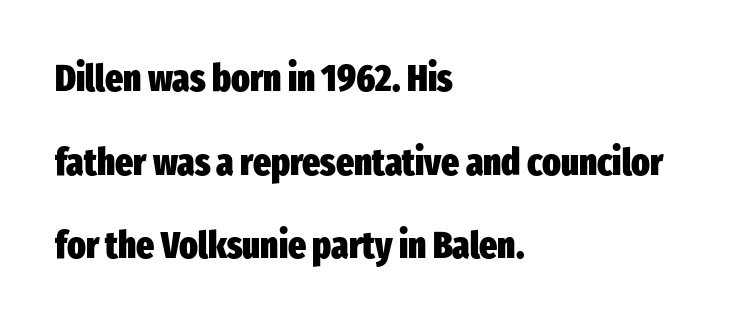
{"serif": "no", "italic": "no", "bold": "yes", "weight": "heavy", "width": "condensed", "stroke_contrast": "low", "x_height": "medium", "monospaced": "no", "underline": "no", "align": "left", "line_spacing": "loose", "line_spacing_ratio": 2.2, "letter_spacing": "normal", "letter_spacing_em": 0.0, "glyph_px": 38}
